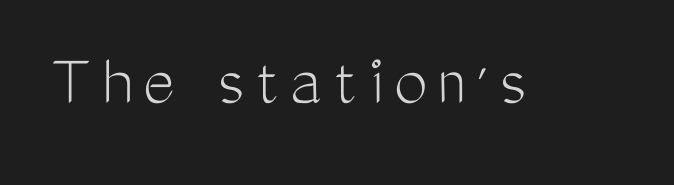
Q: Is the text bold? A: No.
Q: Is the text italic (slanted)? A: No, it is upright.
Q: Is the typeface a serif or a sans-serif typeface? A: Sans-serif.
Q: Is the text underlined? A: No.
Q: Width (condensed, normal, or wide)? A: Condensed.
Q: Stroke contrast? A: Medium.
Q: x-height? A: Medium.
Q: Monospaced? A: No.
